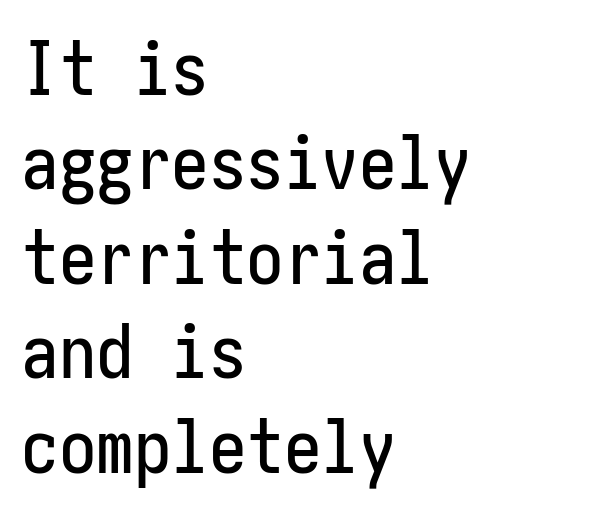
Each new line begins a customary step beneath the previous one. Type style note: lacks serifs. You can tell it's not italic because the verticals are truly vertical. Short note: letters normally spaced. A bare baseline throughout the passage.
